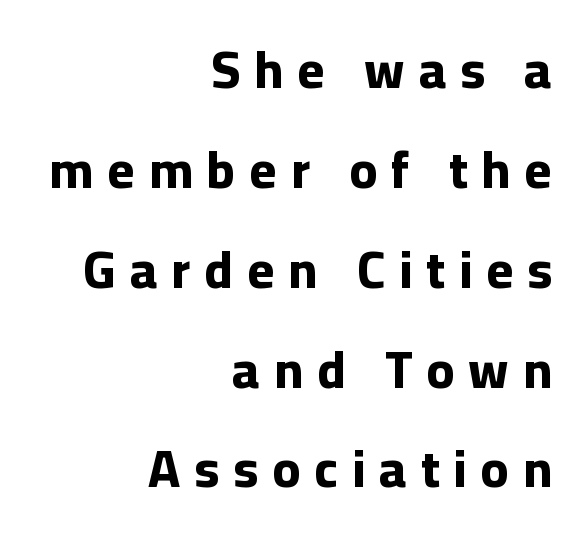
{"serif": "no", "italic": "no", "bold": "yes", "weight": "bold", "width": "normal", "stroke_contrast": "low", "x_height": "medium", "monospaced": "no", "underline": "no", "align": "right", "line_spacing": "loose", "line_spacing_ratio": 1.92, "letter_spacing": "wide", "letter_spacing_em": 0.27, "glyph_px": 52}
